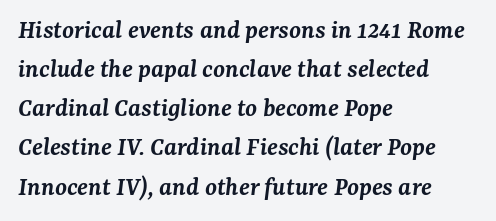
No extra tracking has been applied to these lines. The glyphs look as if they've been sheared to an angle. Descender tails drop into unmarked territory. A student would call this left alignment; a typographer would say flush left, rag right.
